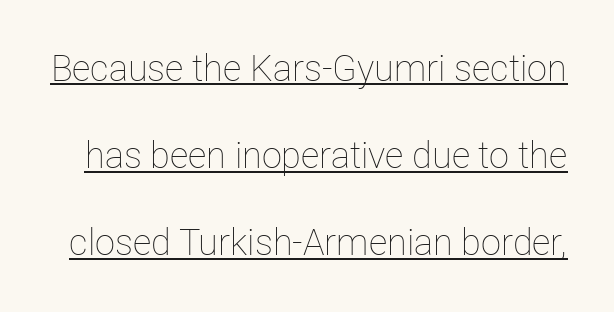
Unlike italic type, these characters show no tilt at all. Stroke thickness stays within the range of a standard reading face or lighter. Leading: increased. The string is rendered with underlining switched on. Look at the tracking — it's just the regular setting, nothing added.
